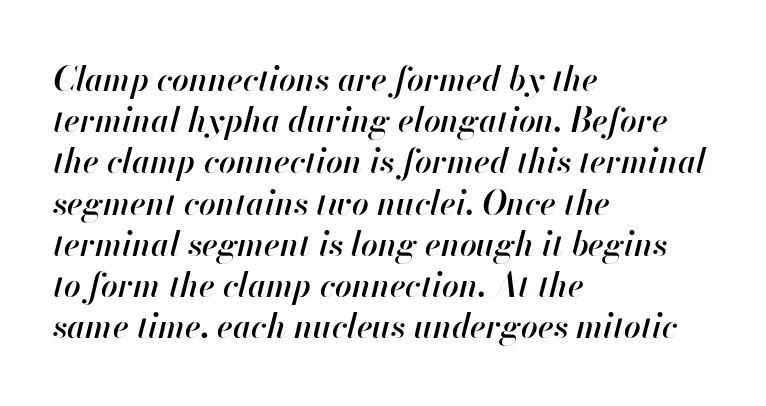
{"italic": "yes", "lean": "right", "slant_degrees": 13, "bold": "semi", "weight": "semibold", "width": "normal", "stroke_contrast": "high", "x_height": "small", "monospaced": "no", "underline": "no", "align": "left", "line_spacing": "normal", "line_spacing_ratio": 1.25, "letter_spacing": "normal", "letter_spacing_em": 0.0, "glyph_px": 33}
